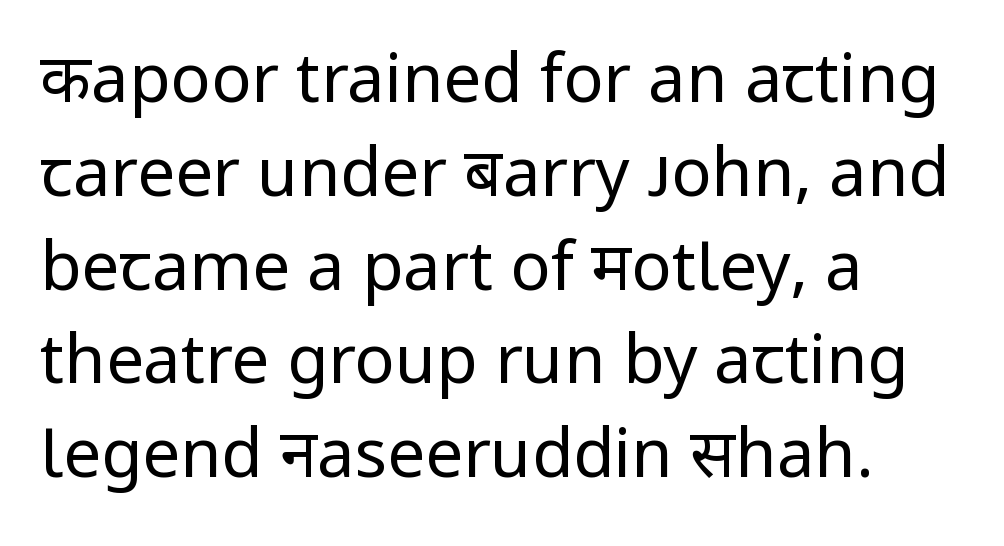
Q: Is the text bold? A: No.
Q: Is the text italic (slanted)? A: No, it is upright.
Q: Is the typeface a serif or a sans-serif typeface? A: Sans-serif.
Q: Is the text underlined? A: No.
Q: How is the paragraph aligned? A: Left-aligned.
Q: Is the spacing between letters normal or unusually wide? A: Normal.
Q: Is the spacing between lines tight, normal or loose? A: Normal.
Q: Width (condensed, normal, or wide)? A: Normal.
Q: Stroke contrast? A: Low.
Q: x-height? A: Medium.
Q: Monospaced? A: No.
